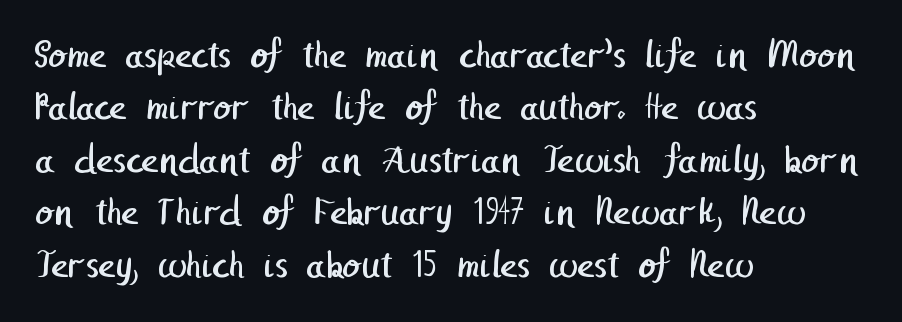
What's the leading like? Ordinary, nothing unusual. Leftover space on each line is placed entirely after the last word. The space beneath each line is pristine and unruled. Is the type heavy? It reads as light-to-regular instead. The tracking reads as untouched default to a designer's eye.
